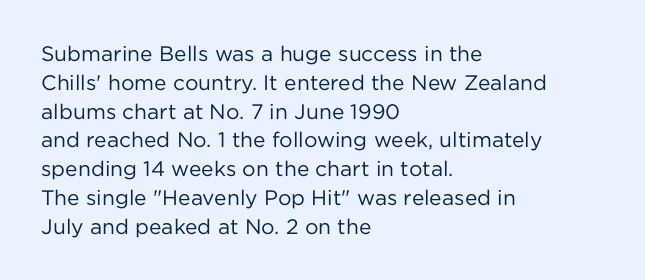
The image shows 21 px text type, upright; set left-aligned, normal line spacing (1.37x), normal letter spacing, not underlined.
